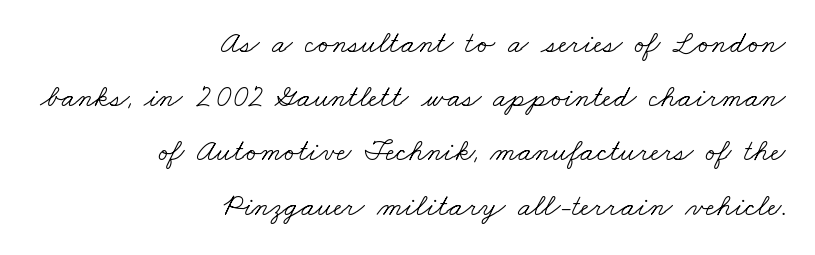
{"serif": "yes", "bold": "no", "weight": "light", "width": "wide", "stroke_contrast": "low", "x_height": "small", "monospaced": "no", "underline": "no", "align": "right", "line_spacing_ratio": 1.75, "letter_spacing": "normal", "letter_spacing_em": 0.0, "glyph_px": 31}
